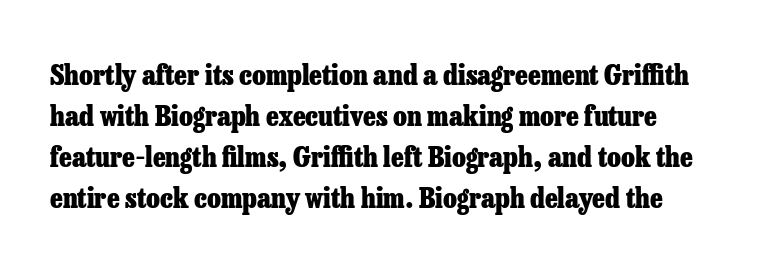
The image shows 28 px heavy serif type, upright; set normal line spacing (1.46x), normal letter spacing, not underlined; low stroke contrast and a medium x-height.
